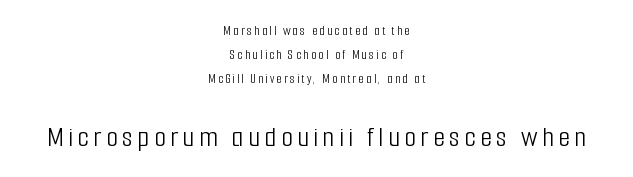
{"serif": "no", "italic": "no", "bold": "no", "weight": "light", "width": "condensed", "stroke_contrast": "low", "x_height": "medium", "monospaced": "no", "underline": "no", "align": "center", "line_spacing_ratio": 1.73, "larger_block": "second", "size_ratio": 2.14, "glyph_px": 30}
